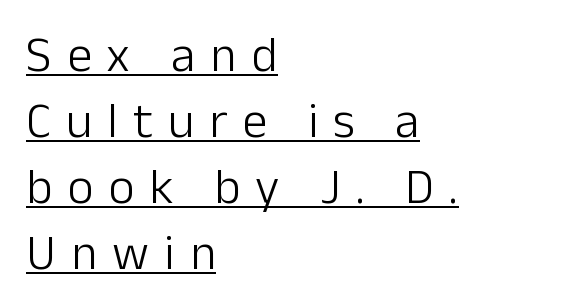
The rows are spaced the way most documents space them. This reads as an unemphasized weight, regular at the heaviest. Each word looks stretched out because of the extra space between its letters. Horizontally, the lines are justified to the leading edge only. When letters stand straight like this, we call the style roman or upright. Here the designer chose a conventional face with non-uniform glyph widths.
